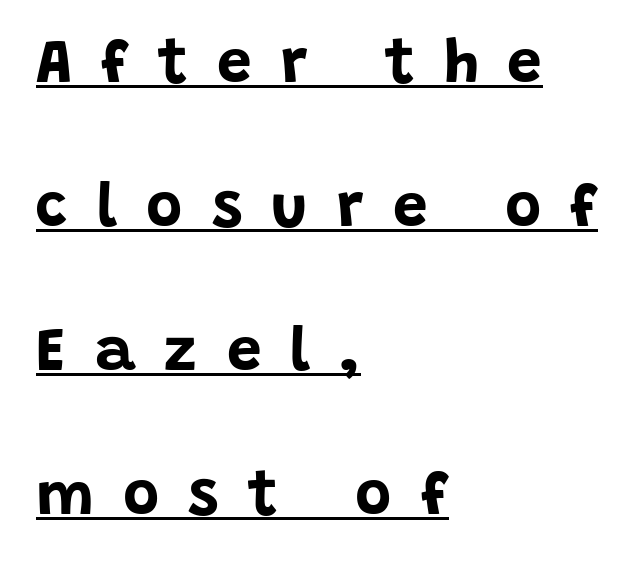
The image shows 62 px bold sans-serif type, upright; set left-aligned, loose line spacing (2.32x), unusually wide letter spacing (+0.47 em), underlined; low stroke contrast and a large x-height.
